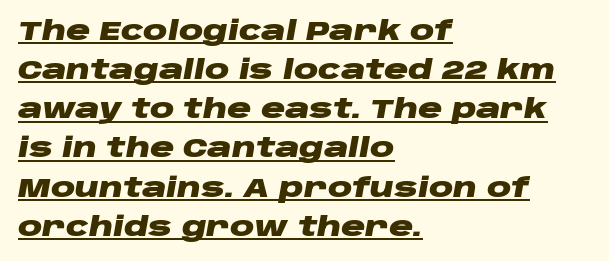
{"italic": "yes", "lean": "right", "slant_degrees": 10, "bold": "yes", "underline": "yes", "align": "left", "line_spacing": "normal", "line_spacing_ratio": 1.45, "letter_spacing": "normal", "letter_spacing_em": 0.0, "glyph_px": 27}
